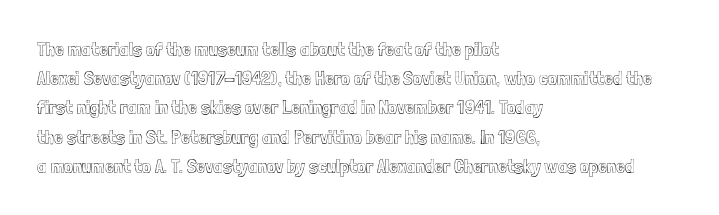
{"italic": "no", "underline": "no", "align": "left", "line_spacing": "normal", "line_spacing_ratio": 1.46, "letter_spacing": "normal", "letter_spacing_em": 0.0, "glyph_px": 20}
